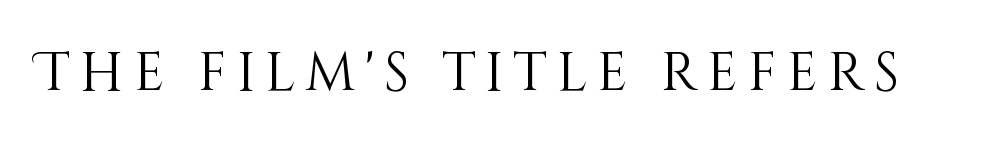
Q: Is the text bold? A: No.
Q: Is the text italic (slanted)? A: No, it is upright.
Q: Is the text underlined? A: No.
Q: Width (condensed, normal, or wide)? A: Normal.
Q: Stroke contrast? A: Medium.
Q: x-height? A: Large.
Q: Monospaced? A: No.
